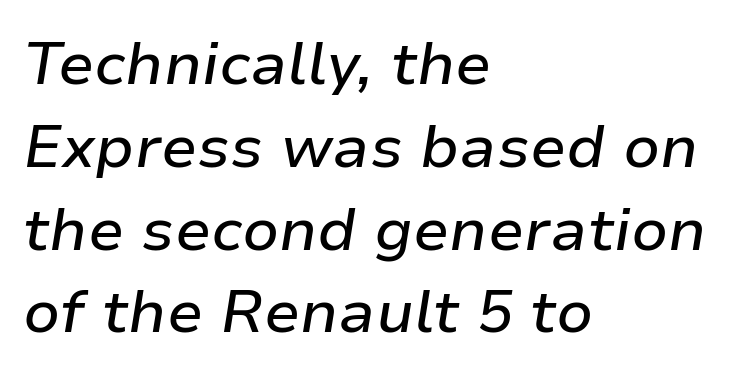
The image shows 60 px text type, italic (leaning right); set left-aligned, normal line spacing (1.38x), normal letter spacing, not underlined; low stroke contrast and a medium x-height.
